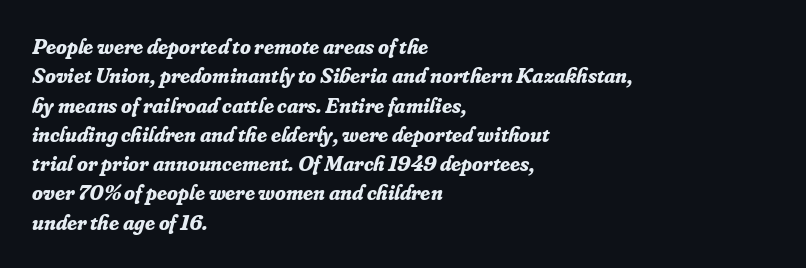
{"italic": "yes", "lean": "right", "slant_degrees": 16, "bold": "yes", "underline": "no", "align": "left", "line_spacing": "normal", "line_spacing_ratio": 1.33, "letter_spacing": "normal", "letter_spacing_em": 0.0, "glyph_px": 22}
